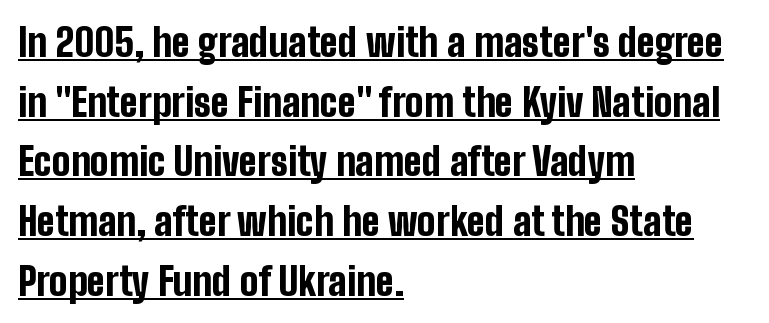
{"serif": "no", "italic": "no", "bold": "yes", "weight": "bold", "width": "condensed", "stroke_contrast": "low", "x_height": "medium", "monospaced": "no", "underline": "yes", "align": "left", "line_spacing": "normal", "line_spacing_ratio": 1.53, "letter_spacing": "normal", "letter_spacing_em": 0.0, "glyph_px": 39}
